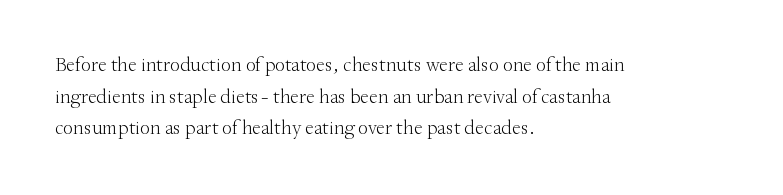
Teacher's note: observe the even left margin — that is flush-left alignment. The passage shown is not underscored anywhere. The rendering uses a moderate line-height, typical for paragraphs. Ascenders rise straight up at ninety degrees. Nobody touched the tracking dial on this one.
